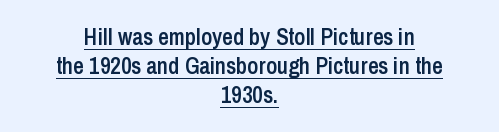
{"italic": "no", "bold": "semi", "underline": "yes", "align": "center", "line_spacing": "normal", "line_spacing_ratio": 1.26, "letter_spacing": "normal", "letter_spacing_em": 0.0, "glyph_px": 23}
